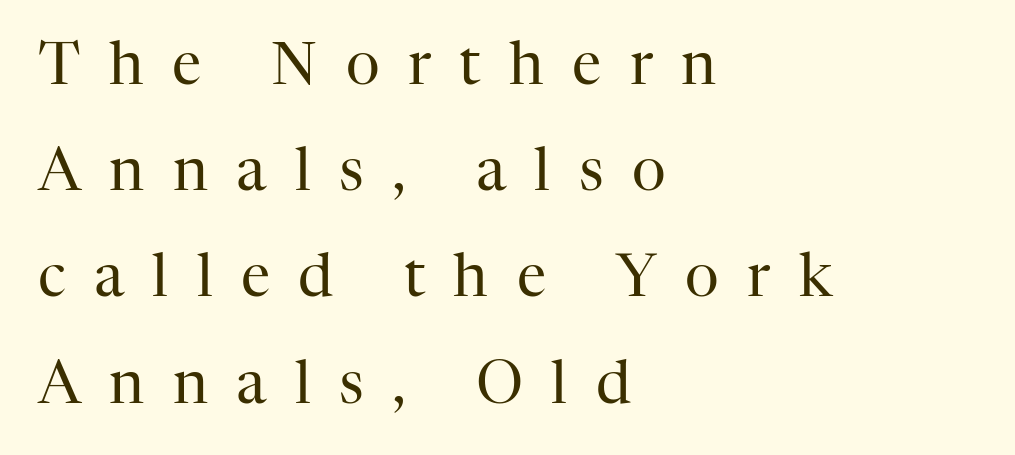
{"serif": "yes", "italic": "no", "bold": "no", "weight": "regular", "width": "normal", "stroke_contrast": "high", "x_height": "medium", "monospaced": "no", "underline": "no", "align": "left", "line_spacing_ratio": 1.8, "letter_spacing": "wide", "letter_spacing_em": 0.48, "glyph_px": 59}
